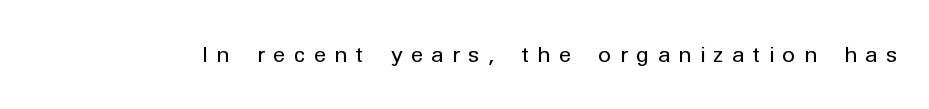
The image shows 22 px text type, upright; set unusually wide letter spacing (+0.37 em), not underlined.
